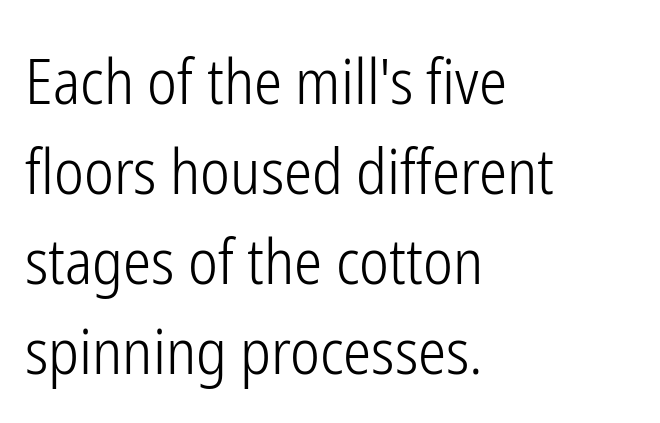
{"serif": "no", "italic": "no", "bold": "no", "weight": "light", "width": "condensed", "stroke_contrast": "low", "x_height": "medium", "monospaced": "no", "underline": "no", "align": "left", "line_spacing": "normal", "line_spacing_ratio": 1.43, "letter_spacing": "normal", "letter_spacing_em": 0.0, "glyph_px": 63}
